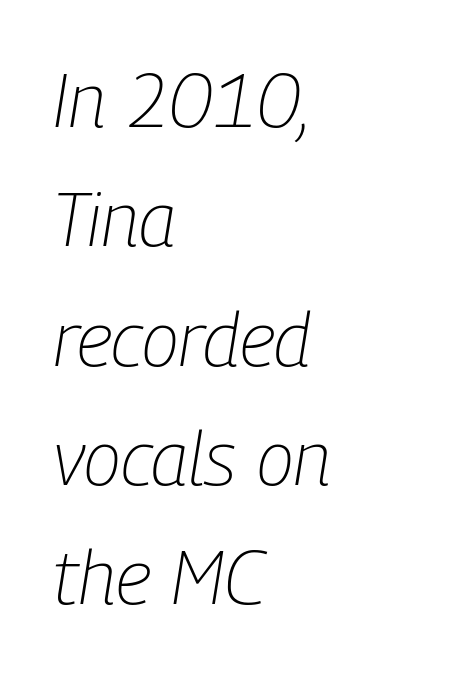
{"italic": "yes", "lean": "right", "slant_degrees": 9, "bold": "no", "weight": "light", "width": "condensed", "stroke_contrast": "low", "x_height": "medium", "monospaced": "no", "underline": "no", "align": "left", "line_spacing": "normal", "line_spacing_ratio": 1.57, "letter_spacing": "normal", "letter_spacing_em": 0.0, "glyph_px": 76}
